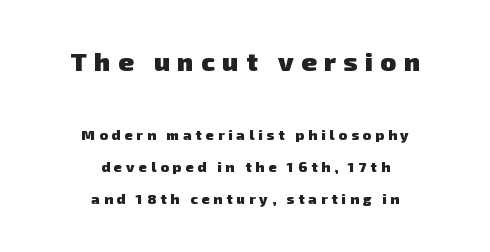
{"bold": "yes", "underline": "no", "align": "center", "line_spacing": "loose", "line_spacing_ratio": 2.3, "letter_spacing": "wide", "letter_spacing_em": 0.29, "larger_block": "first", "size_ratio": 1.86, "glyph_px": 26}
